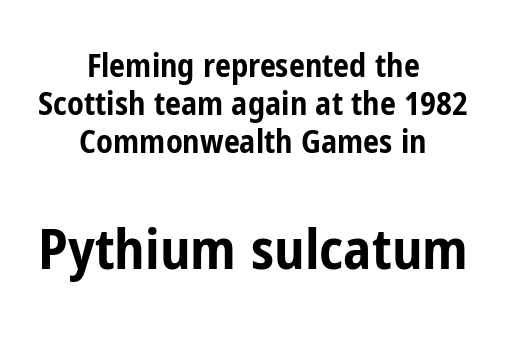
{"serif": "no", "italic": "no", "bold": "yes", "weight": "bold", "width": "condensed", "stroke_contrast": "low", "x_height": "medium", "monospaced": "no", "underline": "no", "align": "center", "line_spacing_ratio": 1.19, "letter_spacing": "normal", "letter_spacing_em": 0.0, "larger_block": "second", "size_ratio": 1.75, "glyph_px": 56}
